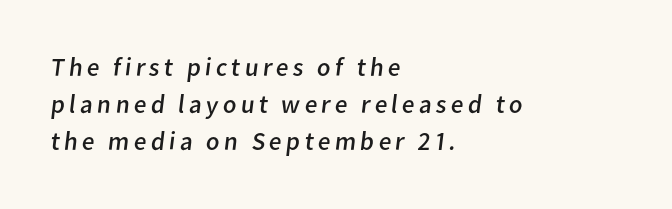
The image shows 26 px text type; set left-aligned, normal line spacing (1.43x), not underlined.
